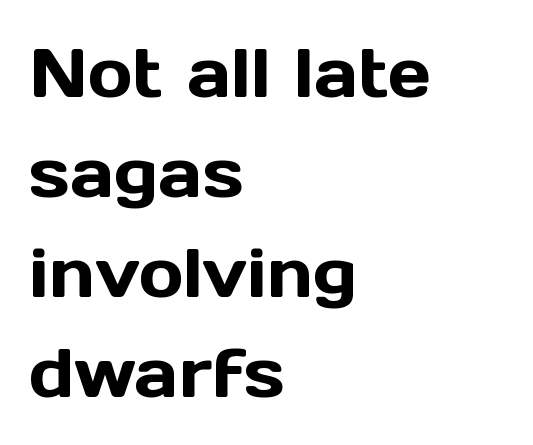
The image shows 68 px sans-serif type, upright; set left-aligned, normal line spacing (1.47x), normal letter spacing, not underlined; a medium x-height.
